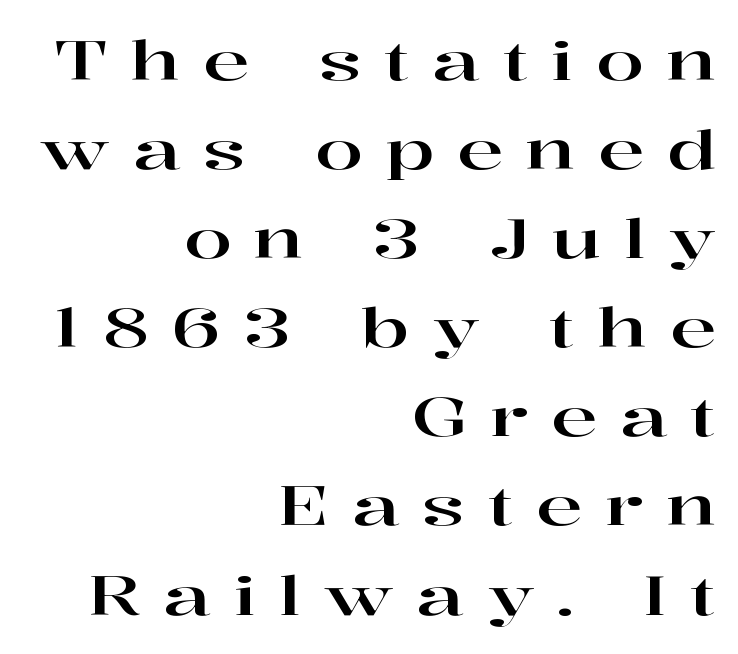
Think of a printed novel: that variable character pitch is what you see here. Regular leading. The compositor pushed each line to the right boundary. The zone under the glyphs is completely vacant. To sum up the face: it has serifs. Italic? Not at all — the glyphs are vertical.
